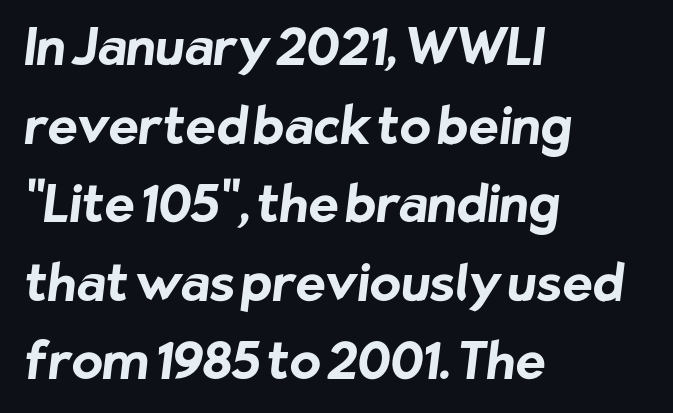
Q: Is the text bold? A: Yes.
Q: Is the typeface a serif or a sans-serif typeface? A: Sans-serif.
Q: Is the text underlined? A: No.
Q: How is the paragraph aligned? A: Left-aligned.
Q: Is the spacing between letters normal or unusually wide? A: Normal.
Q: Is the spacing between lines tight, normal or loose? A: Normal.
Q: Width (condensed, normal, or wide)? A: Normal.
Q: Stroke contrast? A: Low.
Q: x-height? A: Medium.
Q: Monospaced? A: No.
